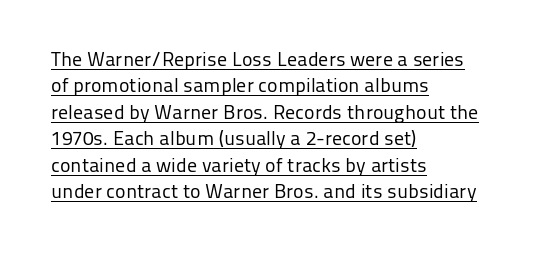
The image shows 20 px text type, upright; set left-aligned, normal line spacing (1.32x), normal letter spacing, underlined.
